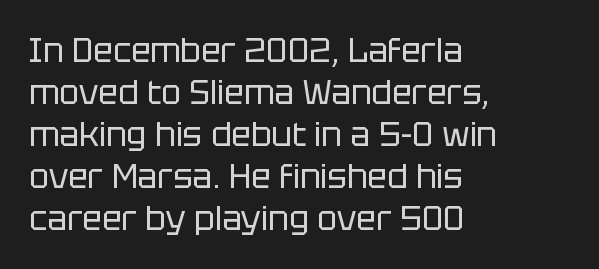
{"serif": "no", "italic": "no", "bold": "no", "weight": "regular", "width": "normal", "stroke_contrast": "low", "x_height": "large", "monospaced": "no", "underline": "no", "align": "left", "line_spacing": "normal", "line_spacing_ratio": 1.27, "letter_spacing": "normal", "letter_spacing_em": 0.0, "glyph_px": 33}
